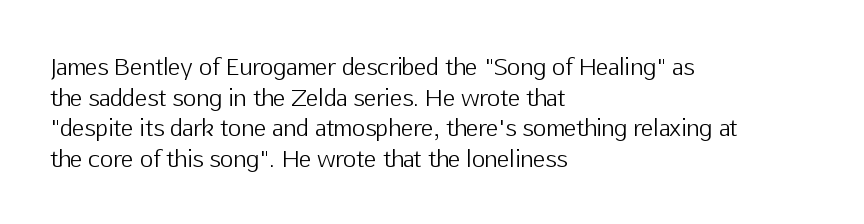
The image shows 23 px text type, upright; set left-aligned, normal line spacing (1.33x), normal letter spacing, not underlined.
